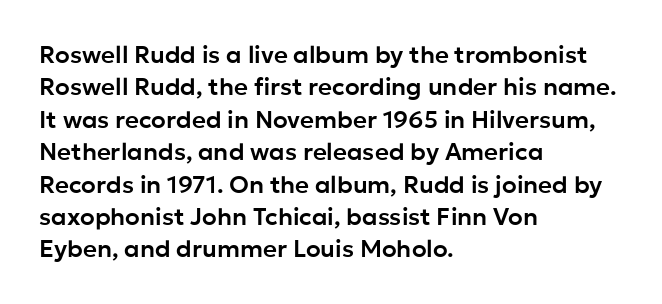
Glyph-to-glyph distance matches everyday printed text. Teacher's note: observe the even left margin — that is flush-left alignment. Type without underlining. This sample keeps an unexceptional amount of space between lines. This is roman type, the default non-slanted kind.
